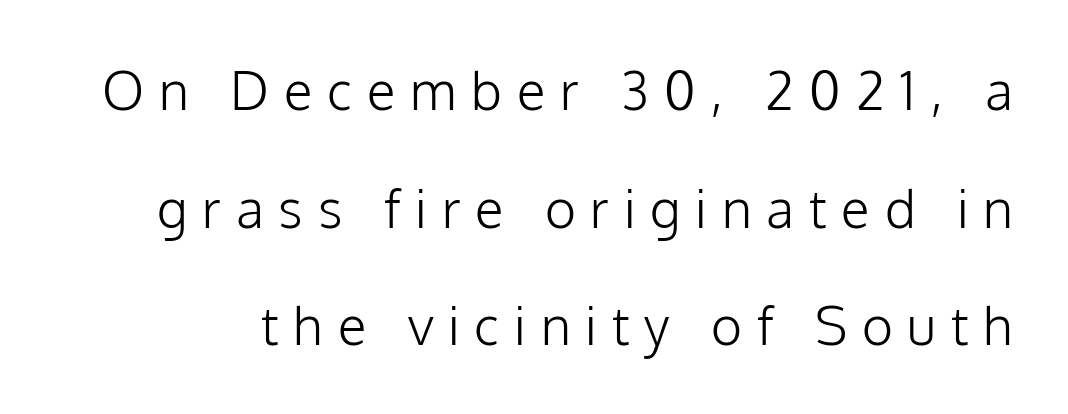
The image shows 53 px light sans-serif type, upright; set loose line spacing (2.22x), unusually wide letter spacing (+0.28 em), not underlined; low stroke contrast and a medium x-height.
